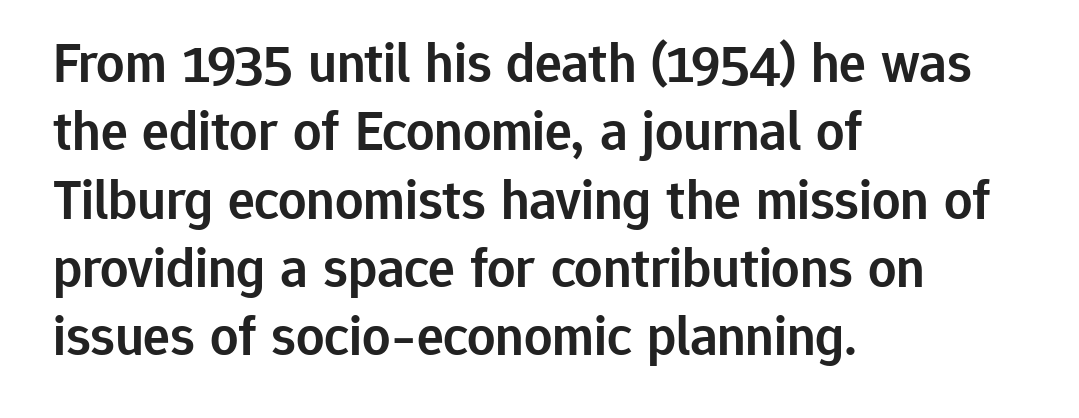
Teacher's note: observe the even left margin — that is flush-left alignment. The passage shown is typeset with a sans-serif family. Look at the stroke-to-counter ratio: somewhat heavy, a semibold. Here the glyphs are tracked normally, forming tight word shapes.
